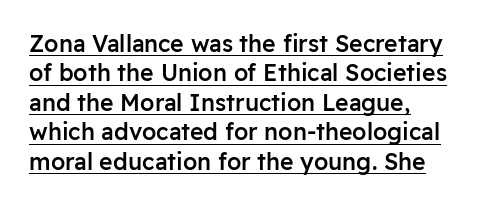
The image shows 23 px text type, upright; set left-aligned, normal line spacing (1.28x), normal letter spacing, underlined.
